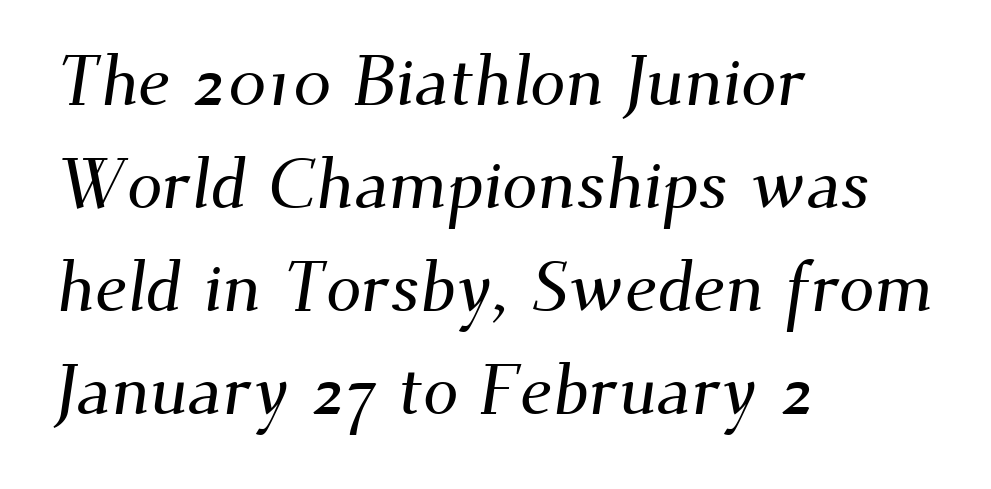
The image shows 71 px serif type; set left-aligned, normal line spacing (1.45x), normal letter spacing, not underlined; medium stroke contrast and a small x-height.
